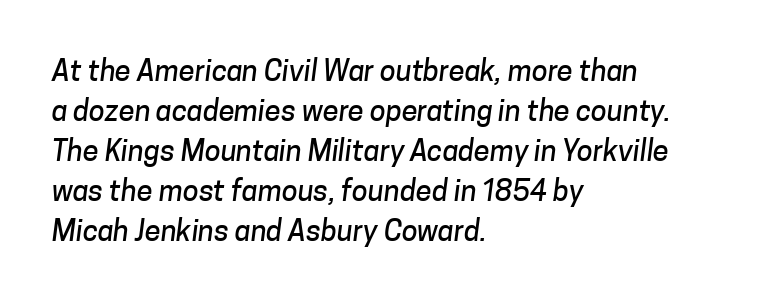
{"serif": "no", "width": "normal", "stroke_contrast": "low", "x_height": "medium", "monospaced": "no", "underline": "no", "align": "left", "line_spacing": "normal", "line_spacing_ratio": 1.38, "letter_spacing": "normal", "letter_spacing_em": 0.0, "glyph_px": 29}
